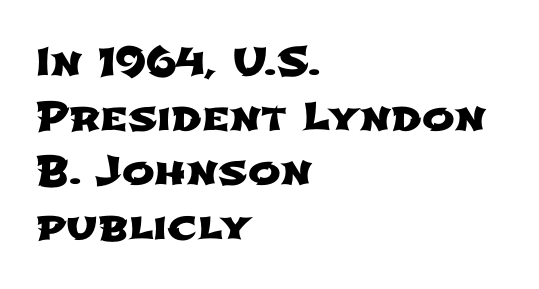
What's the leading like? Ordinary, nothing unusual. This sample uses a sans-serif face. A bare baseline throughout the passage. You could not count columns in this text — the font is proportionally spaced. Horizontal alignment here is leftward, the default for most running prose.
